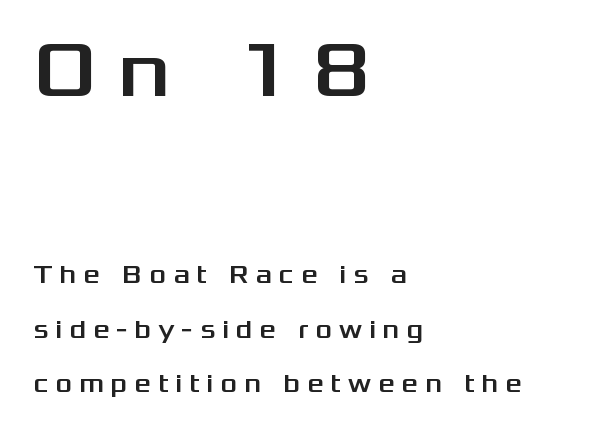
The image shows 79 px wide sans-serif type, upright; set left-aligned, loose line spacing (2.1x), unusually wide letter spacing (+0.26 em), not underlined; the first (top) block is 3.04x larger; medium stroke contrast and a medium x-height.
